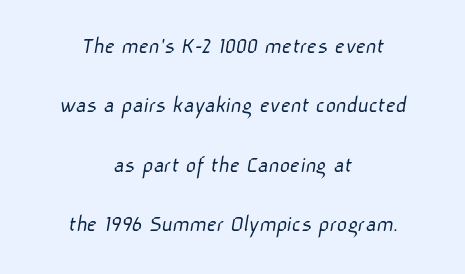
{"bold": "no", "underline": "no", "align": "center", "line_spacing": "loose", "line_spacing_ratio": 2.38, "letter_spacing": "normal", "letter_spacing_em": 0.0, "glyph_px": 25}
